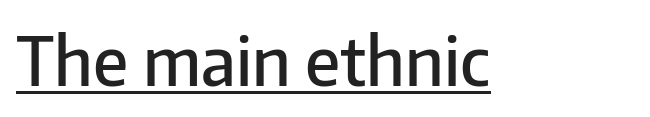
The image shows 67 px semibold sans-serif type, upright; set normal letter spacing, underlined; low stroke contrast and a medium x-height.
